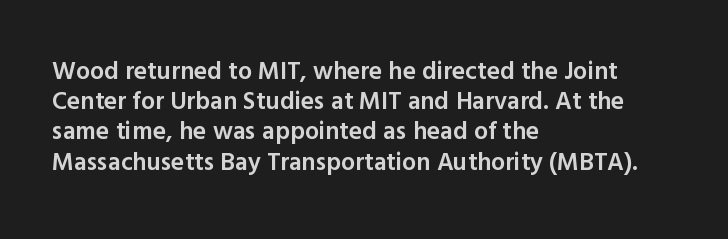
{"italic": "no", "bold": "semi", "underline": "no", "align": "left", "line_spacing_ratio": 1.21, "letter_spacing": "normal", "letter_spacing_em": 0.0, "glyph_px": 25}
